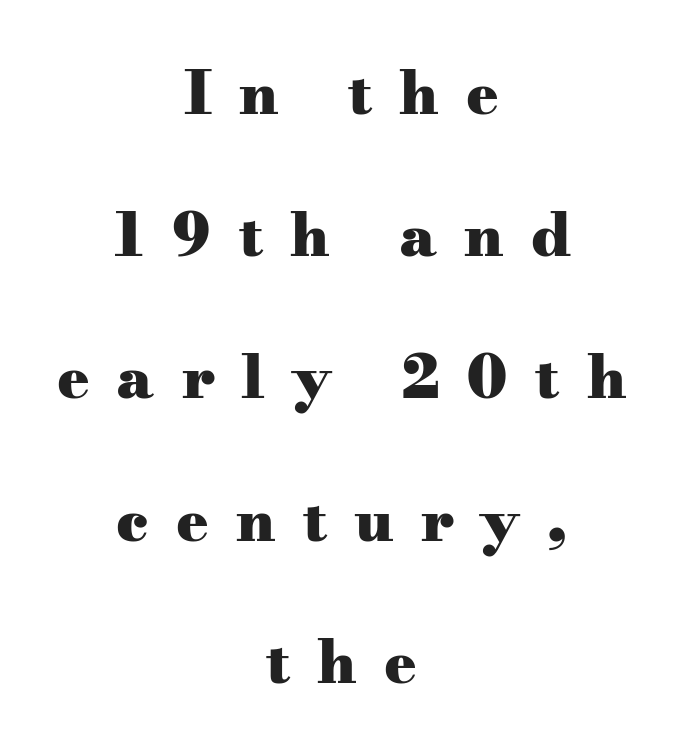
Q: Is the text bold? A: Yes.
Q: Is the text italic (slanted)? A: No, it is upright.
Q: Is the typeface a serif or a sans-serif typeface? A: Serif.
Q: Is the text underlined? A: No.
Q: How is the paragraph aligned? A: Centered.
Q: Is the spacing between letters normal or unusually wide? A: Unusually wide.
Q: Is the spacing between lines tight, normal or loose? A: Loose.
Q: Width (condensed, normal, or wide)? A: Wide.
Q: Stroke contrast? A: Medium.
Q: x-height? A: Small.
Q: Monospaced? A: No.
